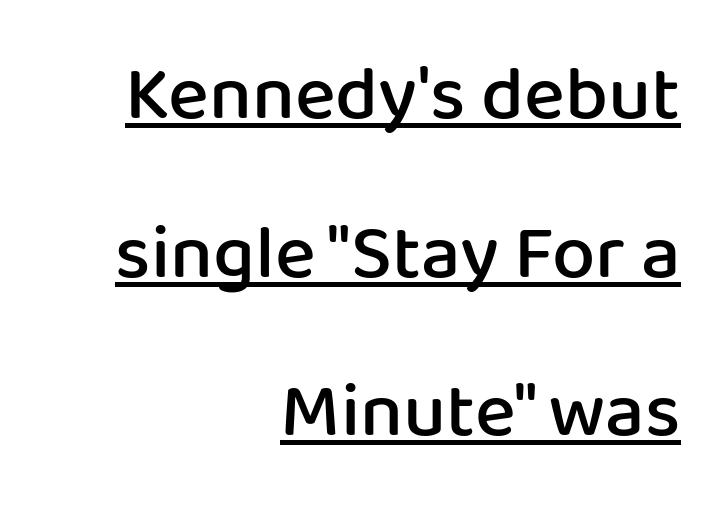
The image shows 77 px semibold sans-serif type, upright; set right-aligned, loose line spacing (2.06x), normal letter spacing, underlined; low stroke contrast and a medium x-height.
